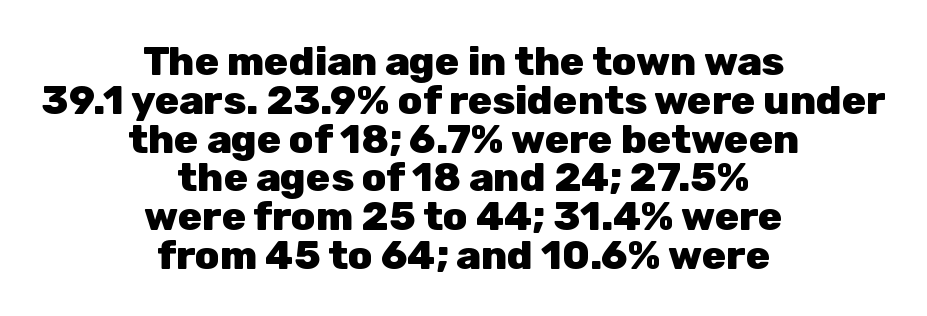
{"serif": "no", "italic": "no", "bold": "yes", "weight": "heavy", "width": "normal", "stroke_contrast": "low", "x_height": "medium", "monospaced": "no", "underline": "no", "align": "center", "line_spacing": "tight", "line_spacing_ratio": 0.97, "letter_spacing": "normal", "letter_spacing_em": 0.0, "glyph_px": 40}
